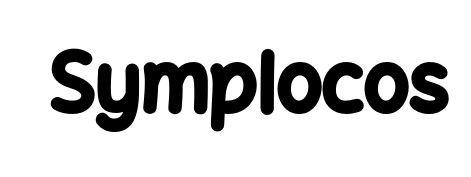
Q: Is the text bold? A: Yes.
Q: Is the text italic (slanted)? A: No, it is upright.
Q: Is the typeface a serif or a sans-serif typeface? A: Sans-serif.
Q: Is the text underlined? A: No.
Q: Is the spacing between letters normal or unusually wide? A: Normal.
Q: Width (condensed, normal, or wide)? A: Normal.
Q: Stroke contrast? A: Low.
Q: x-height? A: Medium.
Q: Monospaced? A: No.
